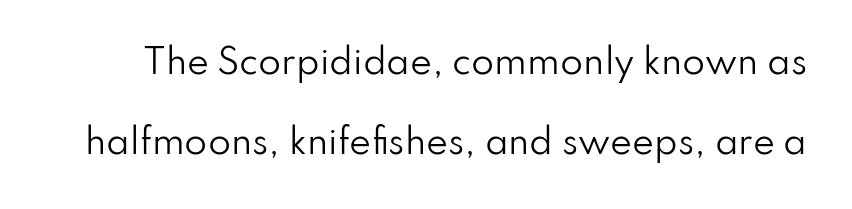
The face used here is proportionally spaced, like ordinary book or web type. Unbolded letterforms with no extra heft. These lines keep a tight, regular rhythm from letter to letter. The block of text is sparse from top to bottom, with ample space between rows.
